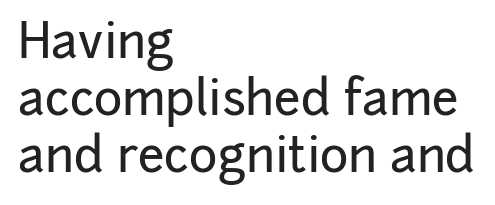
Q: Is the text italic (slanted)? A: No, it is upright.
Q: Is the typeface a serif or a sans-serif typeface? A: Sans-serif.
Q: Is the text underlined? A: No.
Q: How is the paragraph aligned? A: Left-aligned.
Q: Is the spacing between letters normal or unusually wide? A: Normal.
Q: Width (condensed, normal, or wide)? A: Normal.
Q: Stroke contrast? A: Low.
Q: x-height? A: Medium.
Q: Monospaced? A: No.
